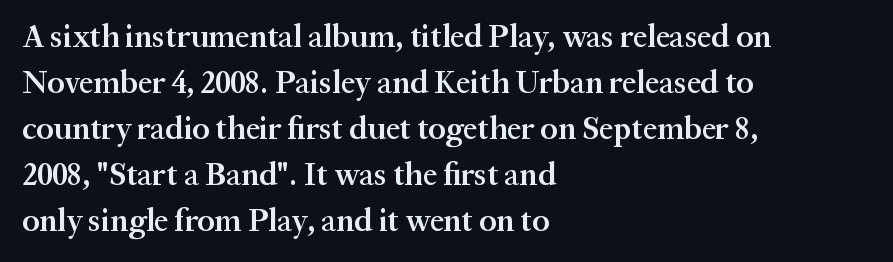
{"serif": "yes", "italic": "no", "bold": "semi", "weight": "semibold", "width": "normal", "stroke_contrast": "medium", "x_height": "medium", "monospaced": "no", "underline": "no", "align": "left", "line_spacing": "normal", "line_spacing_ratio": 1.44, "letter_spacing": "normal", "letter_spacing_em": 0.0, "glyph_px": 32}
